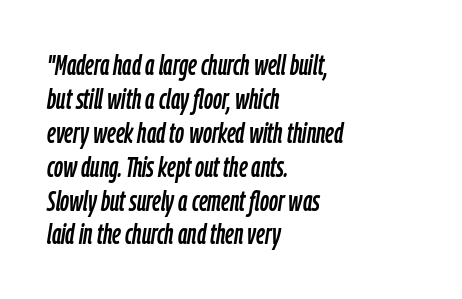
The image shows 28 px condensed type, italic (leaning right); set left-aligned, line spacing 1.21x, normal letter spacing, not underlined; low stroke contrast and a medium x-height.
